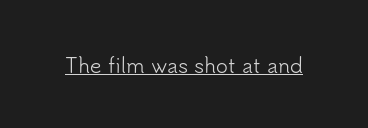
{"italic": "no", "bold": "no", "underline": "yes", "letter_spacing": "normal", "letter_spacing_em": 0.0, "glyph_px": 20}
